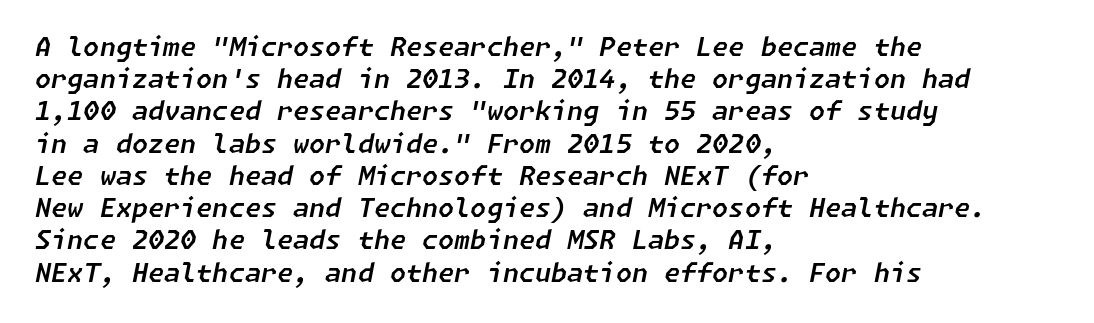
The lines are quadded left. Students, note that the glyphs here touch the page at normal intervals. Italic: yes, the glyphs are oblique. Decoration check: the copy has no underline.
